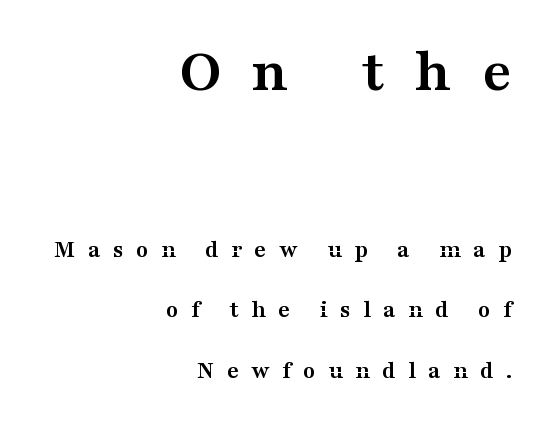
The image shows 62 px semibold, wide serif type, upright; set right-aligned, loose line spacing (2.41x), unusually wide letter spacing (+0.49 em), not underlined; the first (top) block is 2.48x larger; medium stroke contrast and a medium x-height.
